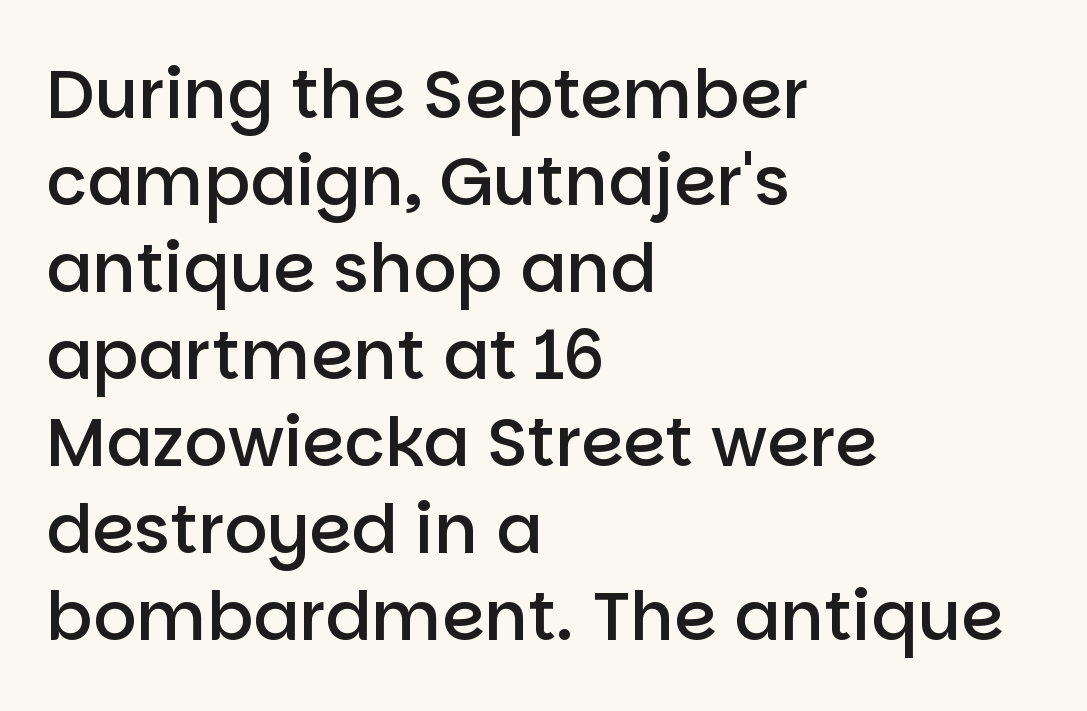
Q: Is the text bold? A: Semi-bold.
Q: Is the text italic (slanted)? A: No, it is upright.
Q: Is the typeface a serif or a sans-serif typeface? A: Sans-serif.
Q: Is the text underlined? A: No.
Q: How is the paragraph aligned? A: Left-aligned.
Q: Is the spacing between letters normal or unusually wide? A: Normal.
Q: Is the spacing between lines tight, normal or loose? A: Normal.
Q: Width (condensed, normal, or wide)? A: Normal.
Q: Stroke contrast? A: Low.
Q: x-height? A: Large.
Q: Monospaced? A: No.
